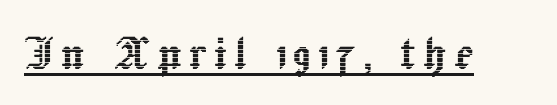
The image shows 56 px text type, upright; set underlined; a medium x-height.
